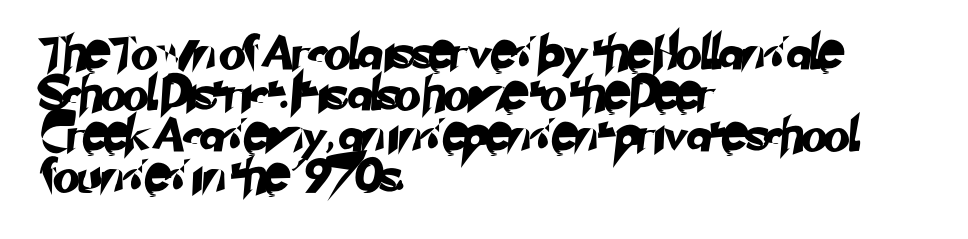
Q: Is the typeface a serif or a sans-serif typeface? A: Sans-serif.
Q: Is the text underlined? A: No.
Q: How is the paragraph aligned? A: Left-aligned.
Q: Is the spacing between letters normal or unusually wide? A: Normal.
Q: Width (condensed, normal, or wide)? A: Normal.
Q: Stroke contrast? A: Low.
Q: x-height? A: Small.
Q: Monospaced? A: No.
